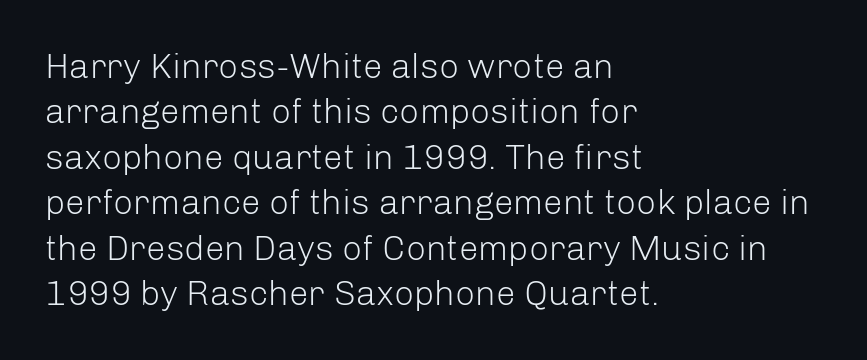
The cut favours lightness, reaching ordinary text weight at its darkest. The type is set solid horizontally, with unmodified tracking. You can tell from the bare stems that sans-serif type was used. Beneath every word, the page is bare. The letters advance in unequal steps, a hallmark of proportional type. Quick note: interline space is typical.
